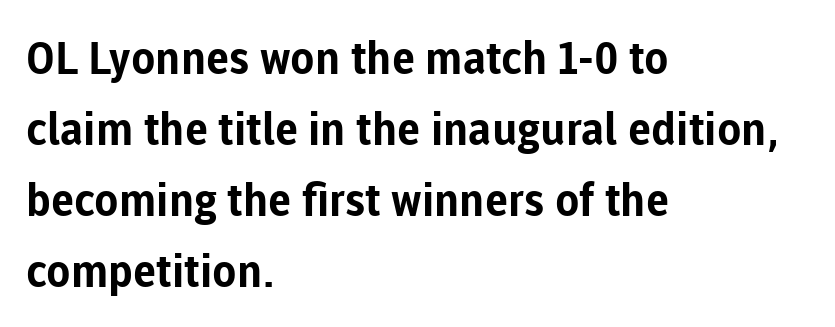
The image shows 45 px bold sans-serif type, upright; set left-aligned, normal line spacing (1.58x), normal letter spacing, not underlined; low stroke contrast and a medium x-height.
